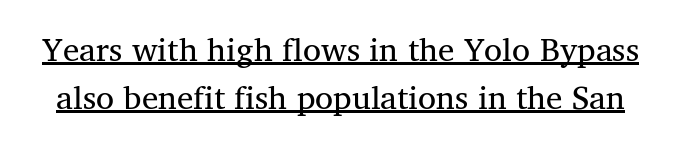
Default kerning and tracking; the words read as compact shapes. The letters advance in unequal steps, a hallmark of proportional type. Line spacing here is normal. Nope, not italic — everything's standing straight. Honestly, the underline is the first thing you notice here. Small tapered or slab feet sit at the stroke ends, so this counts as serif.
